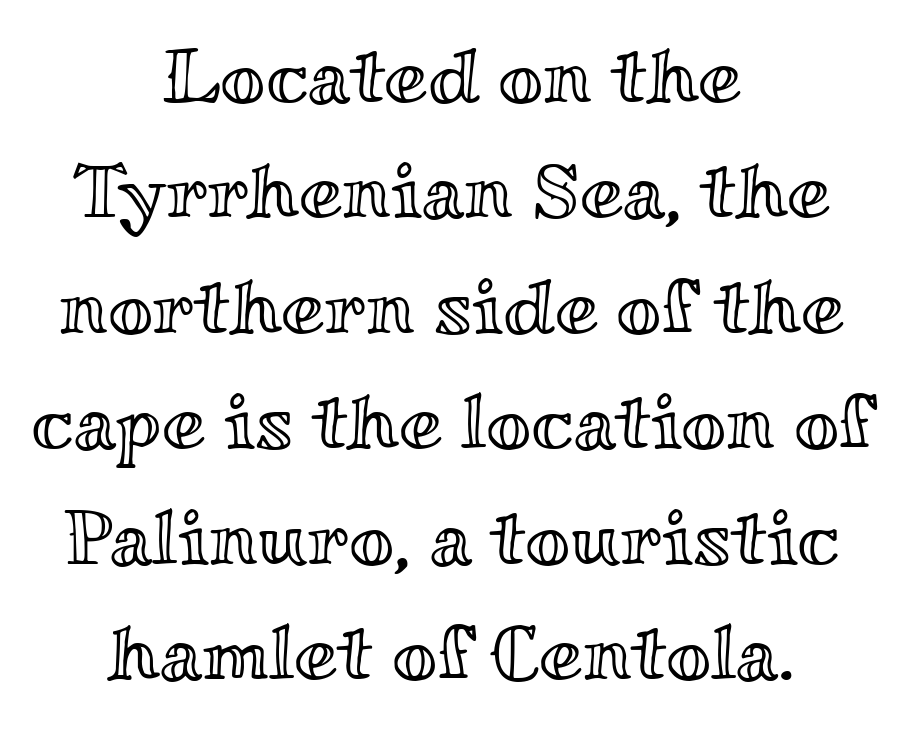
One glance says typical: line gaps are just what's usual. Short and long lines alike share a common midpoint. The rendering uses natural spacing where letterforms have individual widths. Italic? Not at all — the glyphs are vertical. The passage shown has conventional tracking throughout. No word sits above an underline.
